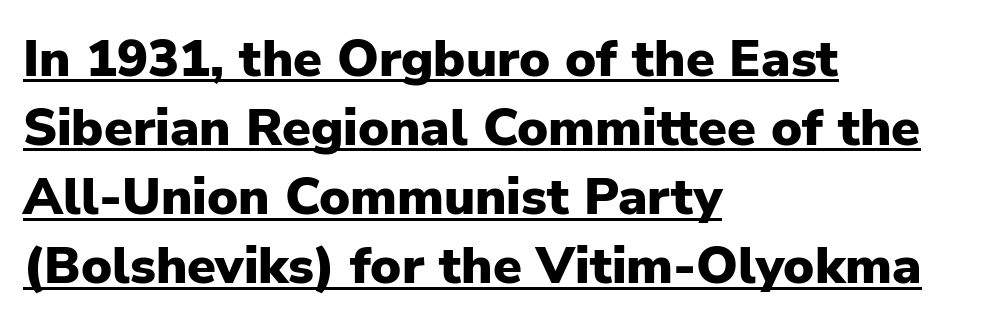
The image shows 52 px heavy sans-serif type, upright; set left-aligned, normal line spacing (1.33x), normal letter spacing, underlined; low stroke contrast and a medium x-height.
